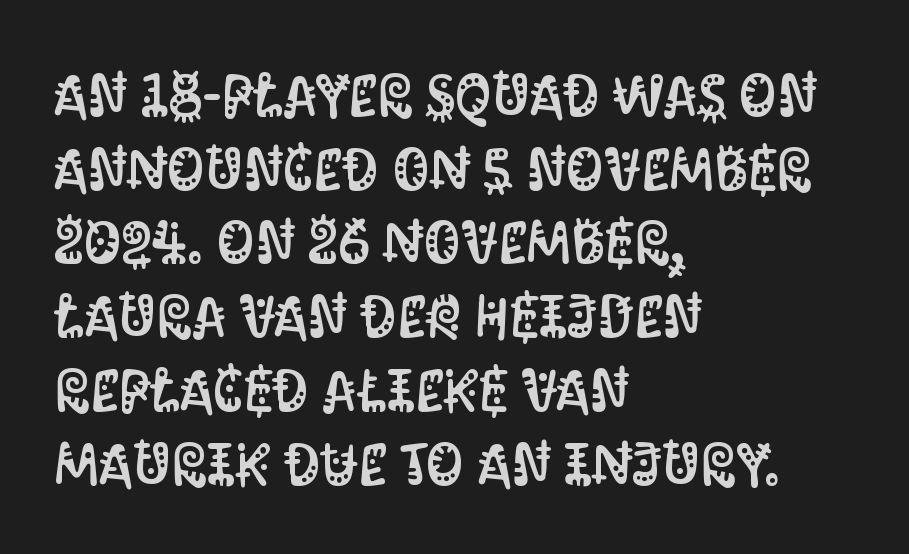
{"serif": "no", "italic": "no", "width": "condensed", "stroke_contrast": "medium", "x_height": "large", "monospaced": "no", "underline": "no", "align": "left", "line_spacing": "normal", "line_spacing_ratio": 1.25, "letter_spacing": "normal", "letter_spacing_em": 0.0, "glyph_px": 59}
